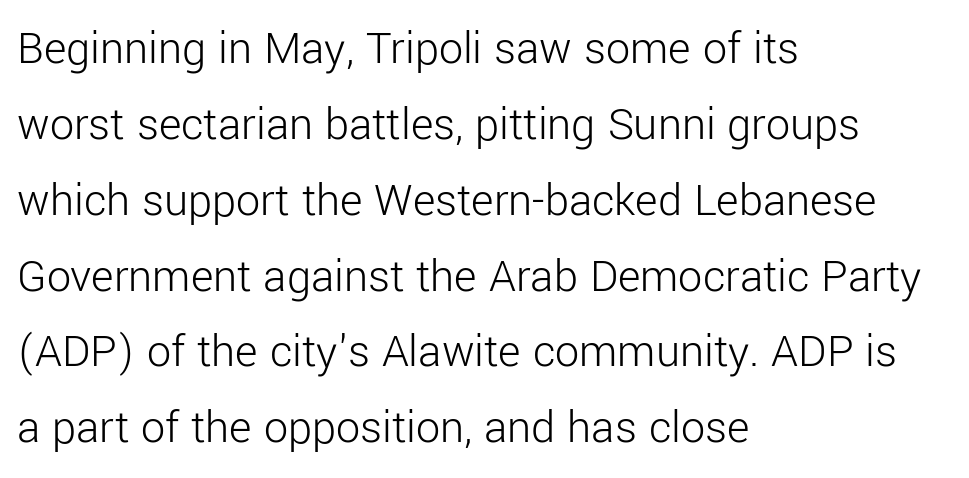
Q: Is the text bold? A: No.
Q: Is the text italic (slanted)? A: No, it is upright.
Q: Is the typeface a serif or a sans-serif typeface? A: Sans-serif.
Q: Is the text underlined? A: No.
Q: How is the paragraph aligned? A: Left-aligned.
Q: Is the spacing between letters normal or unusually wide? A: Normal.
Q: Is the spacing between lines tight, normal or loose? A: Normal.
Q: Width (condensed, normal, or wide)? A: Normal.
Q: Stroke contrast? A: Low.
Q: x-height? A: Medium.
Q: Monospaced? A: No.
